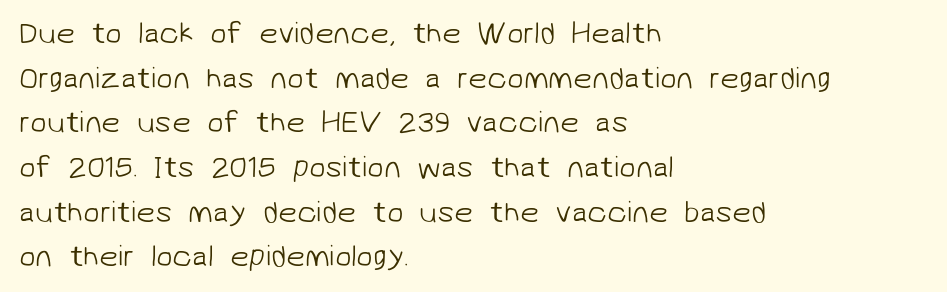
Q: Is the text bold? A: No.
Q: Is the typeface a serif or a sans-serif typeface? A: Sans-serif.
Q: Is the text underlined? A: No.
Q: How is the paragraph aligned? A: Left-aligned.
Q: Is the spacing between letters normal or unusually wide? A: Normal.
Q: Is the spacing between lines tight, normal or loose? A: Normal.
Q: Width (condensed, normal, or wide)? A: Normal.
Q: Stroke contrast? A: Low.
Q: x-height? A: Medium.
Q: Monospaced? A: No.
